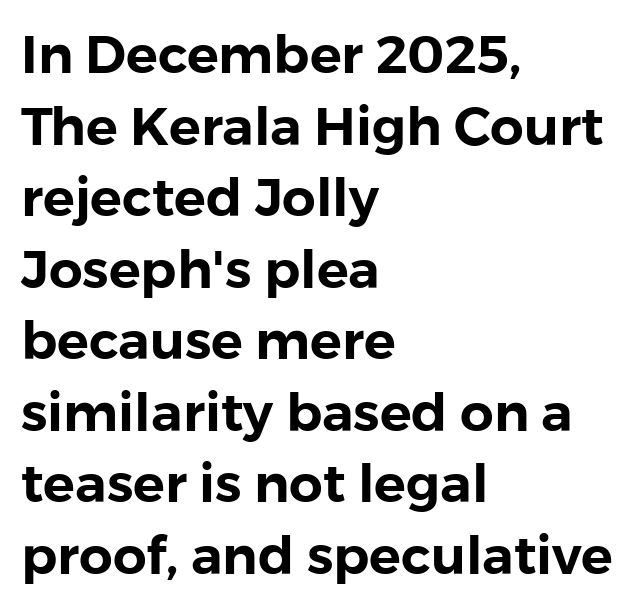
{"serif": "no", "italic": "no", "width": "normal", "x_height": "medium", "monospaced": "no", "underline": "no", "align": "left", "line_spacing": "normal", "line_spacing_ratio": 1.35, "letter_spacing": "normal", "letter_spacing_em": 0.0, "glyph_px": 53}
